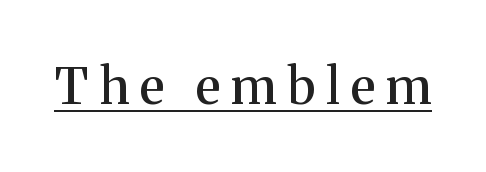
The image shows 50 px serif type, upright; set unusually wide letter spacing (+0.22 em), underlined; medium stroke contrast and a medium x-height.
